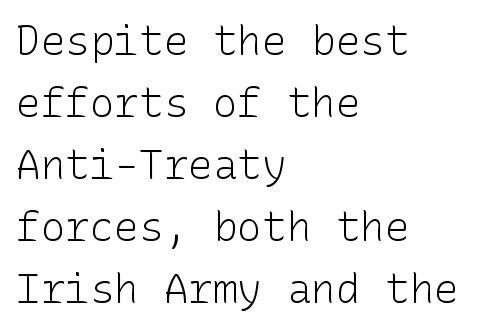
Clear beneath every line of the passage. Designer's note — italics off, roman on. The passage shown is not bold in any degree. Look at the tracking — it's just the regular setting, nothing added. The setting favours the left margin, as ordinary paragraphs usually do.
